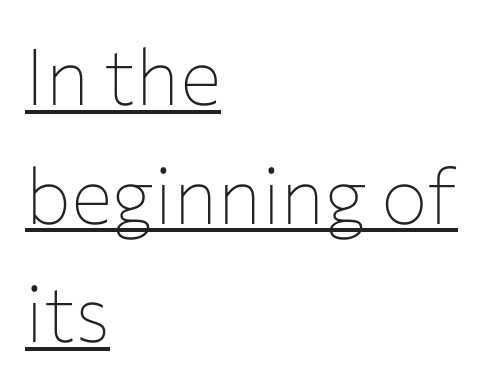
The typography opts for an upright posture over an oblique one. A baseline rule has been typeset under these characters. Line spacing here is normal. Varying glyph widths throughout — classic text-font behaviour.
